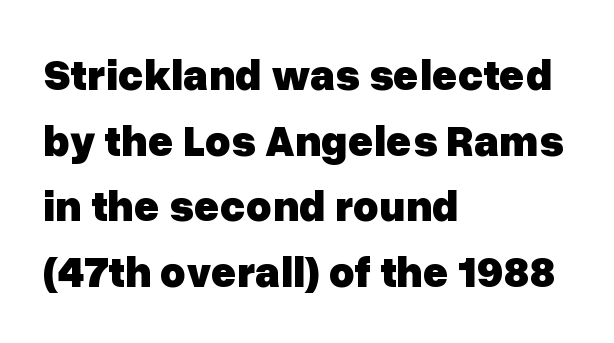
Q: Is the text bold? A: Yes.
Q: Is the text italic (slanted)? A: No, it is upright.
Q: Is the typeface a serif or a sans-serif typeface? A: Sans-serif.
Q: Is the text underlined? A: No.
Q: How is the paragraph aligned? A: Left-aligned.
Q: Is the spacing between letters normal or unusually wide? A: Normal.
Q: Is the spacing between lines tight, normal or loose? A: Normal.
Q: Width (condensed, normal, or wide)? A: Normal.
Q: Stroke contrast? A: Low.
Q: x-height? A: Medium.
Q: Monospaced? A: No.
